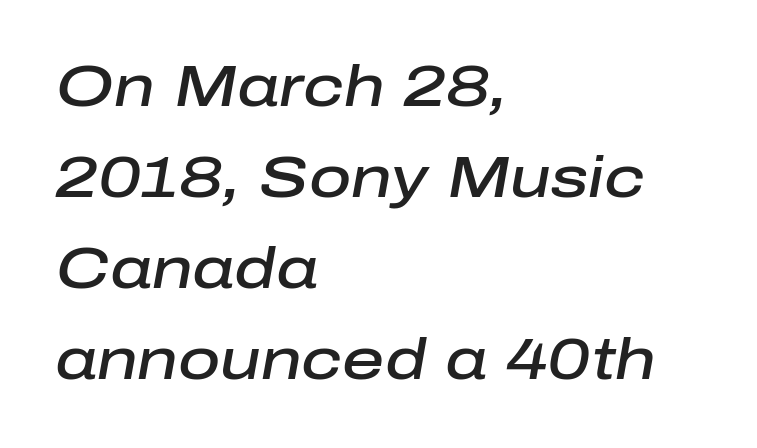
Honestly, the letter spacing is just normal — you wouldn't notice it. What's the leading like? Ordinary, nothing unusual. Typographic density is moderately raised because the face is semibold. The space beneath each line is pristine and unruled.
